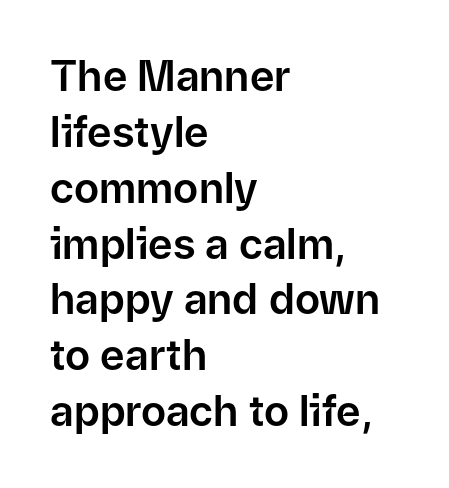
{"serif": "no", "italic": "no", "width": "normal", "stroke_contrast": "low", "x_height": "medium", "monospaced": "no", "underline": "no", "align": "left", "line_spacing": "normal", "line_spacing_ratio": 1.33, "letter_spacing": "normal", "letter_spacing_em": 0.0, "glyph_px": 42}
